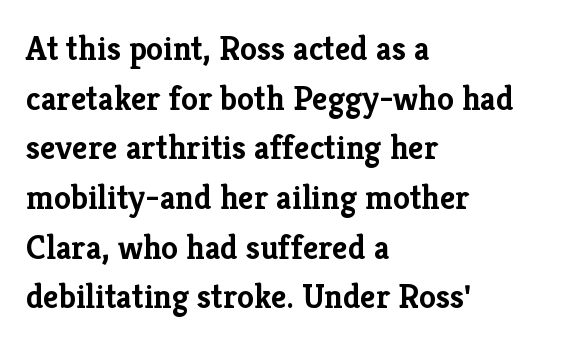
{"serif": "yes", "italic": "no", "bold": "yes", "weight": "semibold", "width": "normal", "stroke_contrast": "low", "x_height": "medium", "monospaced": "no", "underline": "no", "align": "left", "line_spacing": "normal", "line_spacing_ratio": 1.46, "letter_spacing": "normal", "letter_spacing_em": 0.0, "glyph_px": 34}
